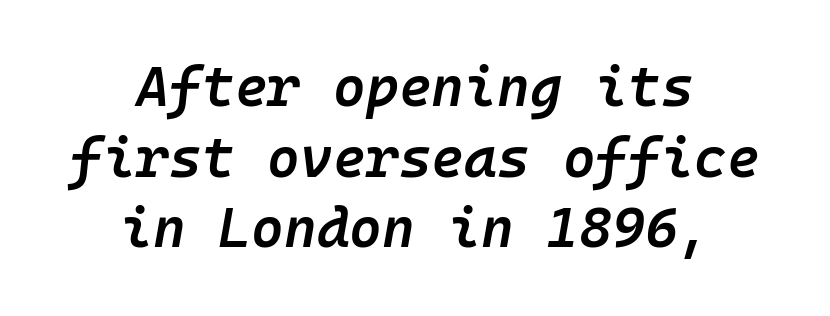
Short note: letters normally spaced. Italic: yes, the glyphs are oblique. Firm but not heavy-handed strokes: this text is semibold. Interline gaps are of average width in this sample. Anything drawn beneath the words? Only blank space. The passage is arranged like a title page — every line centered.
